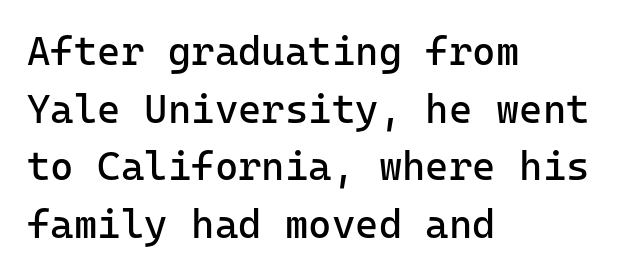
The image shows 40 px regular-weight sans-serif type, upright, monospaced; set left-aligned, normal line spacing (1.44x), normal letter spacing, not underlined; low stroke contrast and a medium x-height.
